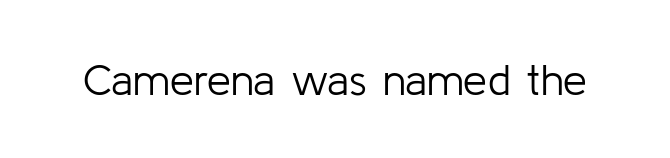
The lettering holds an erect, upright posture throughout. Summary of weight: not heavy and not bold. What stands out about the letter spacing? Nothing — it is the standard amount. The space beneath each line is pristine and unruled.
